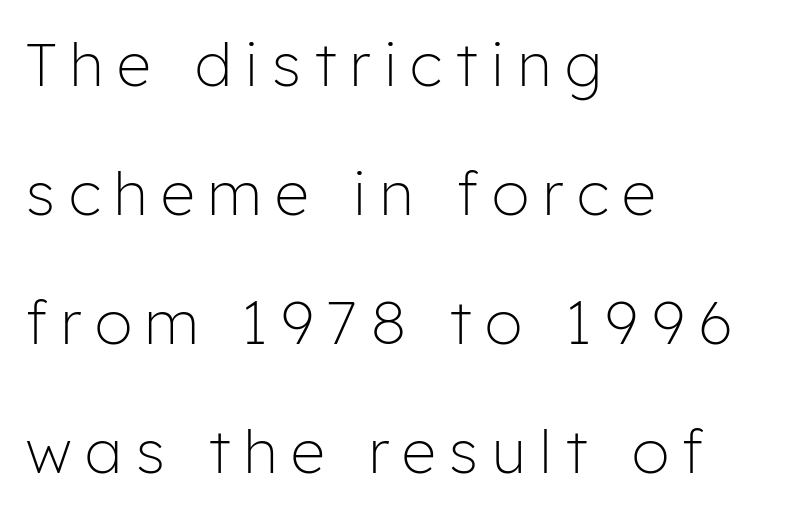
Think of a printed novel: that variable character pitch is what you see here. Weight: regular or lighter. The rendering anchors every line to the left-hand side. The characters display no serif detailing; their extremities are plain. Rule under the text: the space is simply empty.
